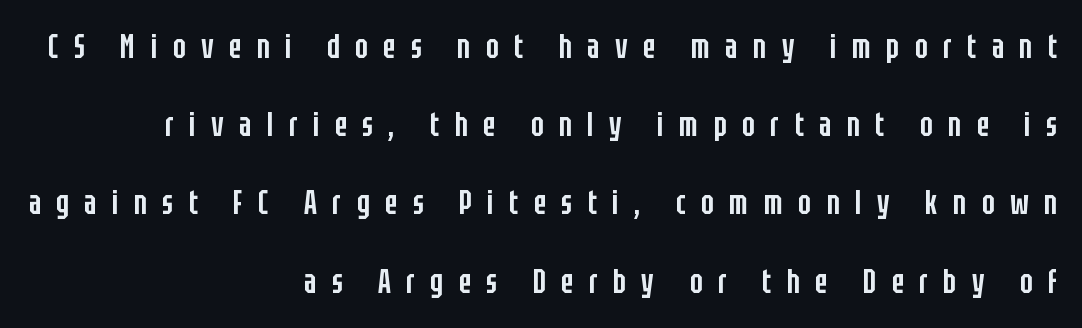
Q: Is the text bold? A: Semi-bold.
Q: Is the text italic (slanted)? A: No, it is upright.
Q: Is the typeface a serif or a sans-serif typeface? A: Sans-serif.
Q: Is the text underlined? A: No.
Q: How is the paragraph aligned? A: Right-aligned.
Q: Is the spacing between letters normal or unusually wide? A: Unusually wide.
Q: Is the spacing between lines tight, normal or loose? A: Loose.
Q: Width (condensed, normal, or wide)? A: Condensed.
Q: Stroke contrast? A: Low.
Q: x-height? A: Large.
Q: Monospaced? A: No.
